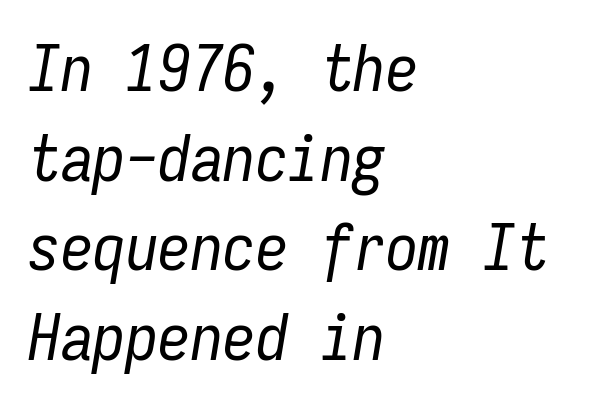
The image shows 65 px regular-weight, condensed type, italic (leaning right), monospaced; set left-aligned, normal line spacing (1.38x), normal letter spacing, not underlined; low stroke contrast and a medium x-height.
